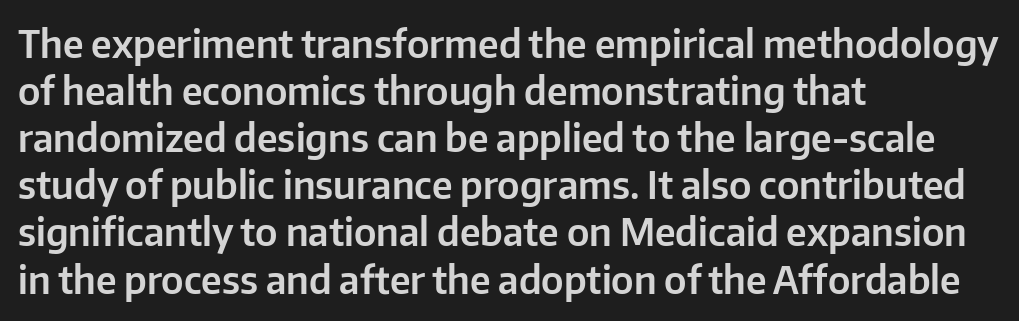
The font family rendered here belongs to the sans-serif group. In terms of posture, this sample is upright. Check the space under the baseline: it is left empty. Varying glyph widths throughout — classic text-font behaviour.
